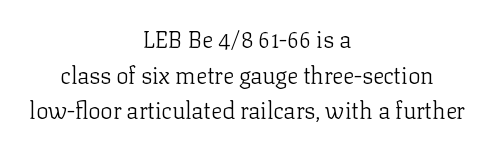
{"italic": "no", "bold": "no", "underline": "no", "align": "center", "line_spacing": "normal", "line_spacing_ratio": 1.55, "letter_spacing": "normal", "letter_spacing_em": 0.0, "glyph_px": 23}
